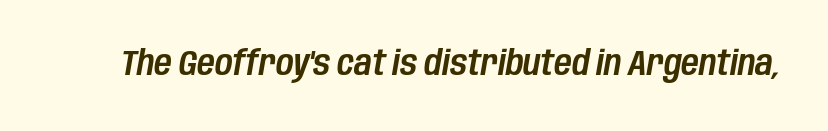
The image shows 34 px condensed type, italic (leaning right); set normal letter spacing, not underlined; low stroke contrast and a large x-height.
